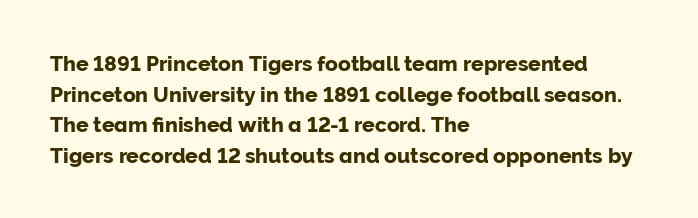
Q: Is the text italic (slanted)? A: No, it is upright.
Q: Is the text underlined? A: No.
Q: How is the paragraph aligned? A: Left-aligned.
Q: Is the spacing between letters normal or unusually wide? A: Normal.
Q: Is the spacing between lines tight, normal or loose? A: Normal.
